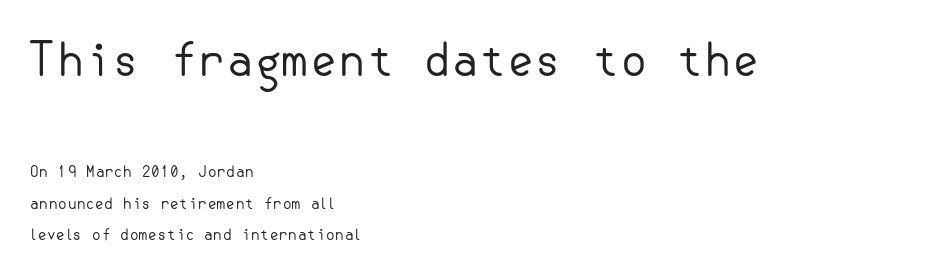
The image shows 45 px regular-weight sans-serif type, upright; set left-aligned, loose line spacing (2.11x), normal letter spacing, not underlined; the first (top) block is 3.0x larger; low stroke contrast and a small x-height.
